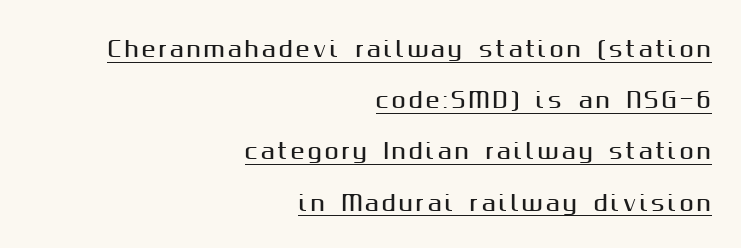
{"italic": "no", "underline": "yes", "align": "right", "line_spacing": "loose", "line_spacing_ratio": 2.44, "glyph_px": 21}
